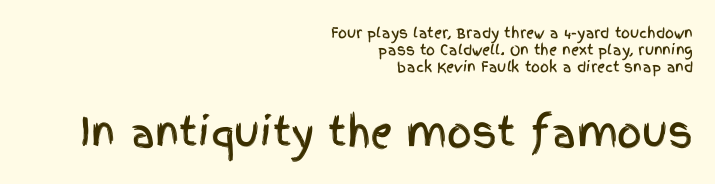
Honestly, there is no underline to notice here at all. Do the letters lean? They stand straight. The setting favours the right margin, as signatures and pull-quotes sometimes do. Visually, the bottom section dominates because its glyphs are scaled up.
